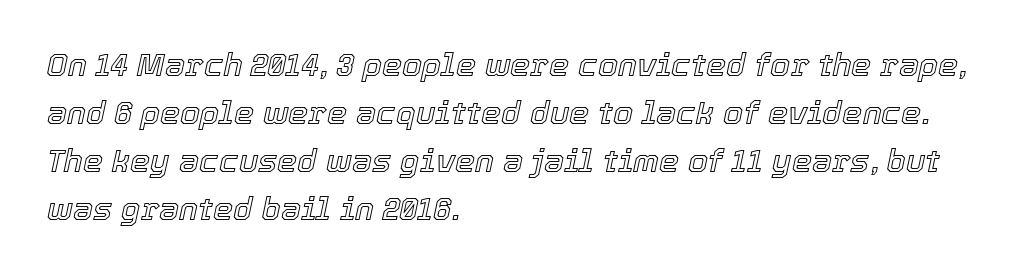
Q: Is the text italic (slanted)? A: Yes, it leans right by about 12 degrees.
Q: Is the text underlined? A: No.
Q: How is the paragraph aligned? A: Left-aligned.
Q: Is the spacing between letters normal or unusually wide? A: Normal.
Q: Is the spacing between lines tight, normal or loose? A: Normal.
Q: Width (condensed, normal, or wide)? A: Normal.
Q: x-height? A: Medium.
Q: Monospaced? A: No.
